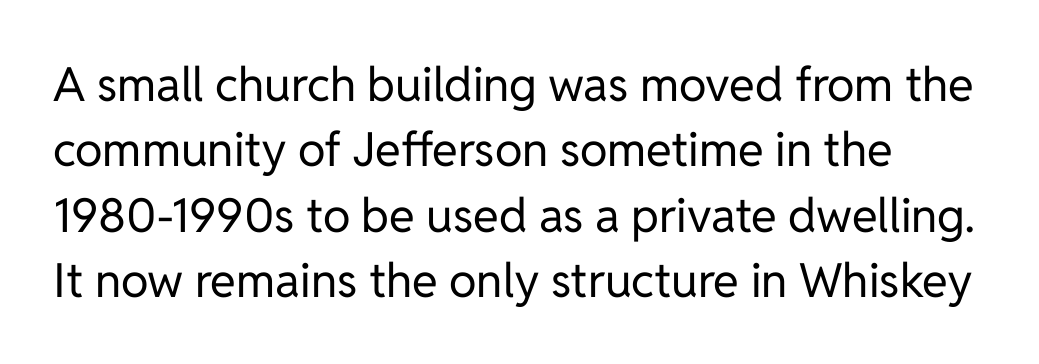
Clear beneath every line of the passage. You can tell it's not italic because the verticals are truly vertical. Does the type have serifs? No, each stem ends abruptly. Vertical spacing — default. Note the varied advance widths — an 'i' is clearly narrower than an 'm'. A student would call this left alignment; a typographer would say flush left, rag right.
